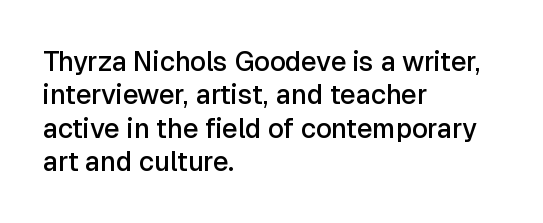
Q: Is the text bold? A: Semi-bold.
Q: Is the text italic (slanted)? A: No, it is upright.
Q: Is the text underlined? A: No.
Q: How is the paragraph aligned? A: Left-aligned.
Q: Is the spacing between letters normal or unusually wide? A: Normal.
